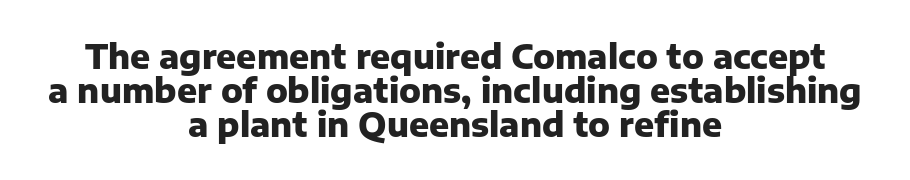
Q: Is the text bold? A: Yes.
Q: Is the text italic (slanted)? A: No, it is upright.
Q: Is the typeface a serif or a sans-serif typeface? A: Sans-serif.
Q: Is the text underlined? A: No.
Q: How is the paragraph aligned? A: Centered.
Q: Is the spacing between letters normal or unusually wide? A: Normal.
Q: Is the spacing between lines tight, normal or loose? A: Tight.
Q: Width (condensed, normal, or wide)? A: Normal.
Q: Stroke contrast? A: Low.
Q: x-height? A: Medium.
Q: Monospaced? A: No.
